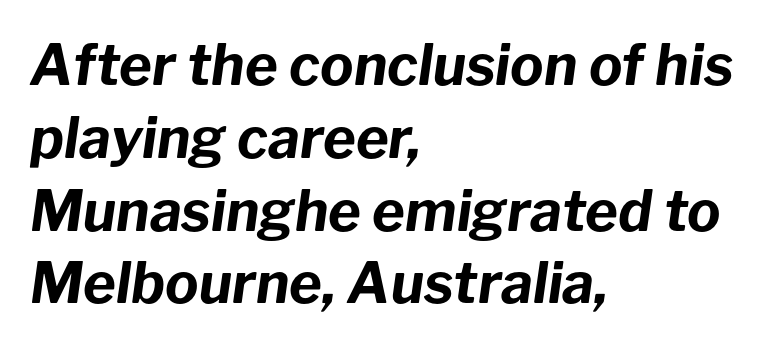
Q: Is the text bold? A: Yes.
Q: Is the text italic (slanted)? A: Yes, it leans right by about 8 degrees.
Q: Is the text underlined? A: No.
Q: How is the paragraph aligned? A: Left-aligned.
Q: Is the spacing between letters normal or unusually wide? A: Normal.
Q: Is the spacing between lines tight, normal or loose? A: Normal.
Q: Width (condensed, normal, or wide)? A: Normal.
Q: Stroke contrast? A: Low.
Q: x-height? A: Medium.
Q: Monospaced? A: No.
